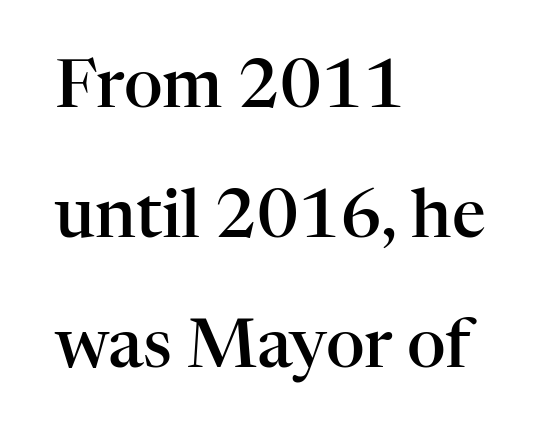
The image shows 67 px semibold serif type, upright; set left-aligned, loose line spacing (1.94x), normal letter spacing, not underlined; high stroke contrast and a medium x-height.
